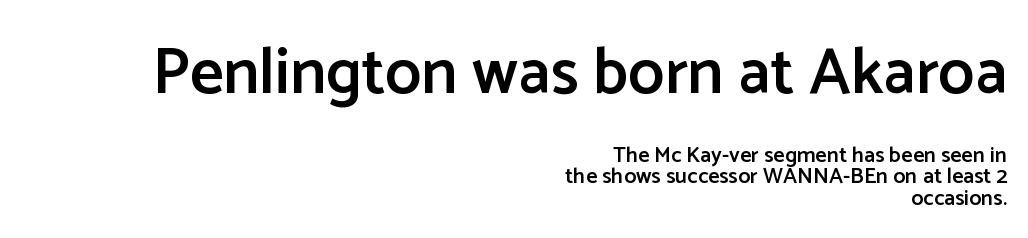
The image shows 65 px semibold sans-serif type, upright; set right-aligned, tight line spacing (0.98x), normal letter spacing, not underlined; the first (top) block is 2.95x larger; low stroke contrast and a medium x-height.
